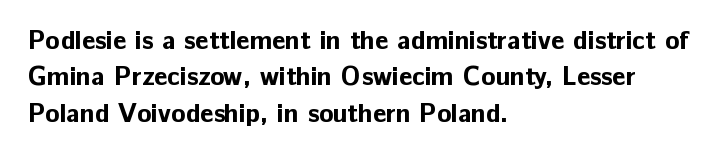
{"italic": "no", "bold": "yes", "underline": "no", "align": "left", "line_spacing": "normal", "line_spacing_ratio": 1.4, "letter_spacing": "normal", "letter_spacing_em": 0.0, "glyph_px": 26}
